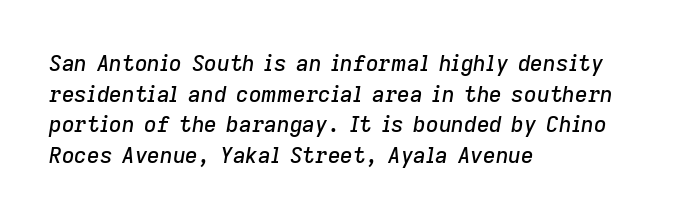
{"italic": "yes", "lean": "right", "slant_degrees": 9, "underline": "no", "align": "left", "line_spacing": "normal", "line_spacing_ratio": 1.39, "letter_spacing": "normal", "letter_spacing_em": 0.0, "glyph_px": 22}
